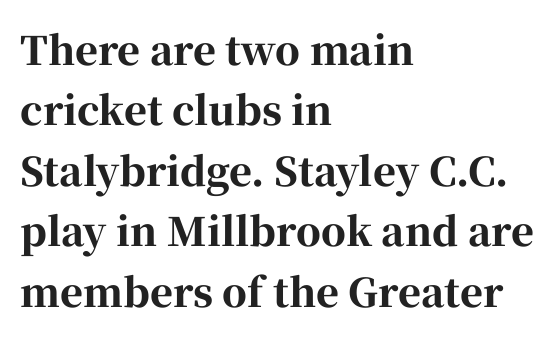
Q: Is the text bold? A: Yes.
Q: Is the text italic (slanted)? A: No, it is upright.
Q: Is the typeface a serif or a sans-serif typeface? A: Serif.
Q: Is the text underlined? A: No.
Q: How is the paragraph aligned? A: Left-aligned.
Q: Is the spacing between letters normal or unusually wide? A: Normal.
Q: Is the spacing between lines tight, normal or loose? A: Normal.
Q: Width (condensed, normal, or wide)? A: Normal.
Q: Stroke contrast? A: High.
Q: x-height? A: Medium.
Q: Monospaced? A: No.
